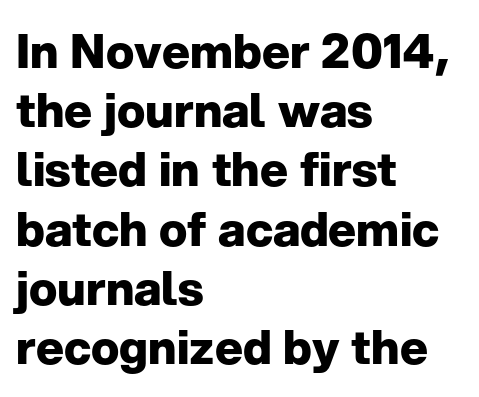
The image shows 47 px heavy sans-serif type, upright; set left-aligned, normal line spacing (1.26x), normal letter spacing, not underlined; low stroke contrast and a medium x-height.
